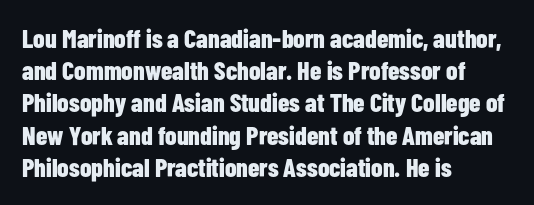
Q: Is the text bold? A: Yes.
Q: Is the text italic (slanted)? A: No, it is upright.
Q: Is the text underlined? A: No.
Q: How is the paragraph aligned? A: Left-aligned.
Q: Is the spacing between letters normal or unusually wide? A: Normal.
